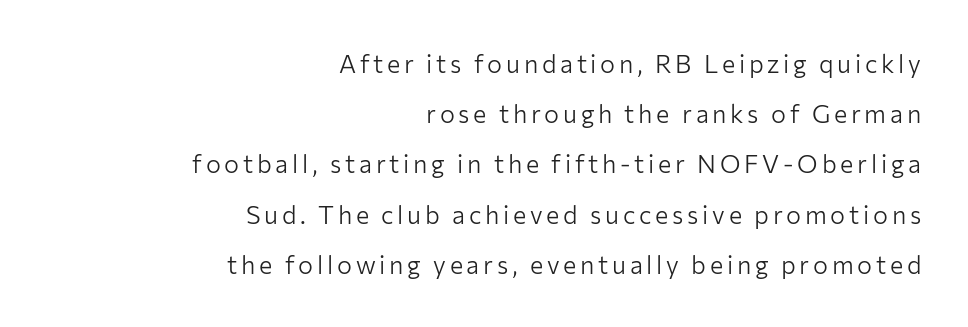
Q: Is the text bold? A: No.
Q: Is the text italic (slanted)? A: No, it is upright.
Q: Is the text underlined? A: No.
Q: How is the paragraph aligned? A: Right-aligned.
Q: Is the spacing between lines tight, normal or loose? A: Loose.
